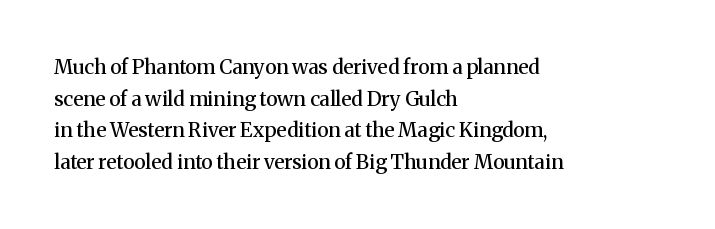
The image shows 20 px text type, upright; set left-aligned, normal line spacing (1.58x), normal letter spacing, not underlined.
